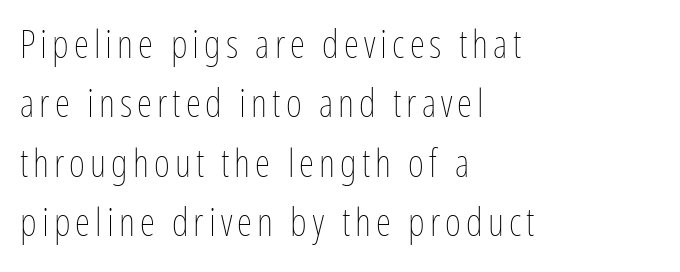
Q: Is the text bold? A: No.
Q: Is the text italic (slanted)? A: No, it is upright.
Q: Is the text underlined? A: No.
Q: How is the paragraph aligned? A: Left-aligned.
Q: Is the spacing between lines tight, normal or loose? A: Normal.
Q: Width (condensed, normal, or wide)? A: Condensed.
Q: Stroke contrast? A: Low.
Q: x-height? A: Medium.
Q: Monospaced? A: No.
